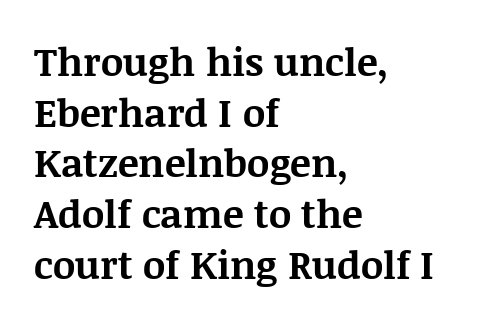
Q: Is the text bold? A: Yes.
Q: Is the text italic (slanted)? A: No, it is upright.
Q: Is the typeface a serif or a sans-serif typeface? A: Serif.
Q: Is the text underlined? A: No.
Q: How is the paragraph aligned? A: Left-aligned.
Q: Is the spacing between letters normal or unusually wide? A: Normal.
Q: Is the spacing between lines tight, normal or loose? A: Normal.
Q: Width (condensed, normal, or wide)? A: Normal.
Q: Stroke contrast? A: Medium.
Q: x-height? A: Large.
Q: Monospaced? A: No.
